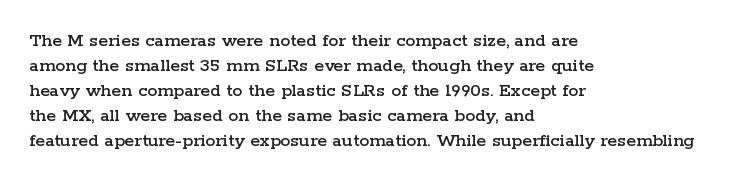
Q: Is the text italic (slanted)? A: No, it is upright.
Q: Is the text underlined? A: No.
Q: How is the paragraph aligned? A: Left-aligned.
Q: Is the spacing between letters normal or unusually wide? A: Normal.
Q: Is the spacing between lines tight, normal or loose? A: Normal.
